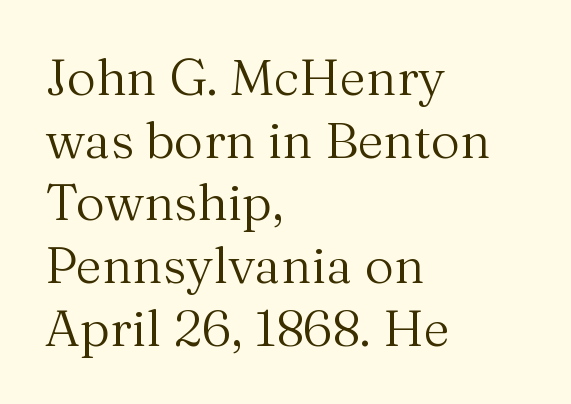
Q: Is the text bold? A: No.
Q: Is the text italic (slanted)? A: No, it is upright.
Q: Is the typeface a serif or a sans-serif typeface? A: Serif.
Q: Is the text underlined? A: No.
Q: How is the paragraph aligned? A: Left-aligned.
Q: Is the spacing between letters normal or unusually wide? A: Normal.
Q: Width (condensed, normal, or wide)? A: Normal.
Q: Stroke contrast? A: Medium.
Q: x-height? A: Medium.
Q: Monospaced? A: No.
